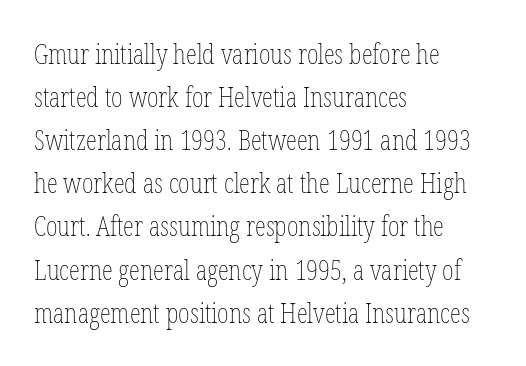
The image shows 28 px thin, condensed type, upright; set left-aligned, normal line spacing (1.54x), normal letter spacing, not underlined; low stroke contrast and a medium x-height.
